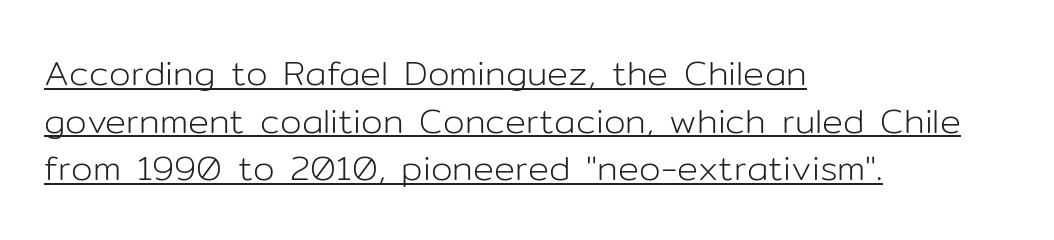
{"serif": "no", "italic": "no", "bold": "no", "weight": "light", "width": "normal", "stroke_contrast": "low", "x_height": "medium", "monospaced": "no", "underline": "yes", "align": "left", "line_spacing": "normal", "line_spacing_ratio": 1.36, "letter_spacing": "normal", "letter_spacing_em": 0.0, "glyph_px": 35}
